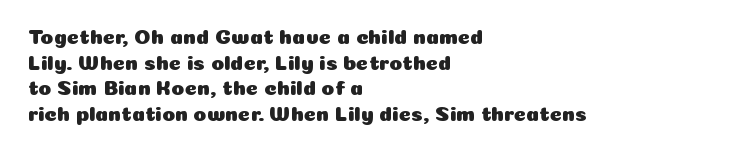
The image shows 21 px text type, upright; set left-aligned, line spacing 1.22x, normal letter spacing, not underlined.
